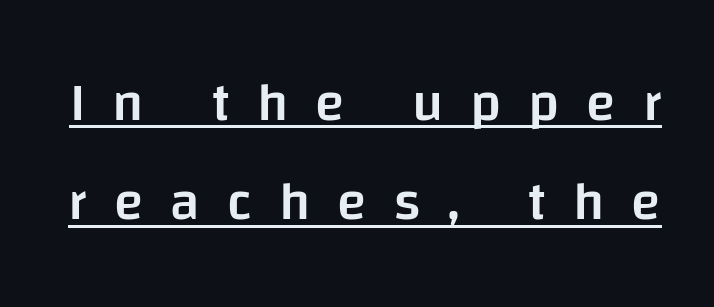
Q: Is the text bold? A: Semi-bold.
Q: Is the text italic (slanted)? A: No, it is upright.
Q: Is the typeface a serif or a sans-serif typeface? A: Sans-serif.
Q: Is the text underlined? A: Yes.
Q: Is the spacing between letters normal or unusually wide? A: Unusually wide.
Q: Width (condensed, normal, or wide)? A: Normal.
Q: Stroke contrast? A: Low.
Q: x-height? A: Large.
Q: Monospaced? A: No.
